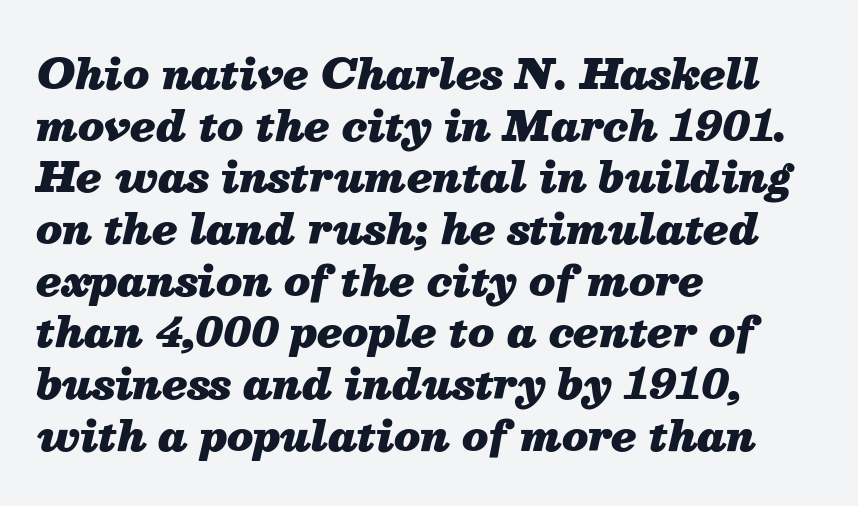
{"italic": "yes", "lean": "right", "slant_degrees": 13, "bold": "yes", "weight": "heavy", "width": "normal", "stroke_contrast": "medium", "x_height": "medium", "monospaced": "no", "underline": "no", "align": "left", "line_spacing": "normal", "line_spacing_ratio": 1.26, "letter_spacing": "normal", "letter_spacing_em": 0.0, "glyph_px": 41}
